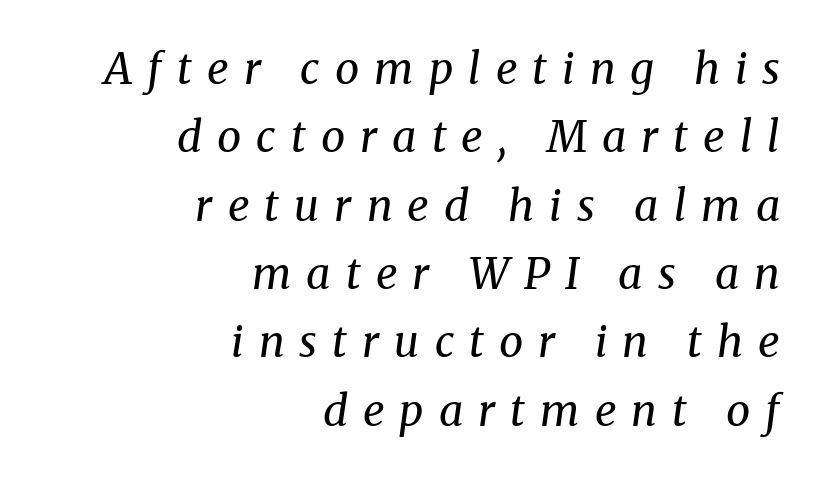
{"serif": "yes", "italic": "yes", "lean": "right", "slant_degrees": 8, "bold": "no", "weight": "regular", "width": "normal", "stroke_contrast": "medium", "x_height": "medium", "monospaced": "no", "underline": "no", "align": "right", "line_spacing": "normal", "line_spacing_ratio": 1.59, "letter_spacing": "wide", "letter_spacing_em": 0.35, "glyph_px": 43}
